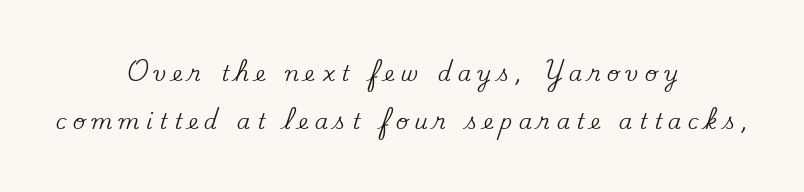
Descenders are the only things crossing below the line. Does extra space separate the letters? Yes, quite a lot of it. Summary of vertical rhythm: relaxed, with wide interline spacing. The paragraph has two soft edges and a firm central axis.
